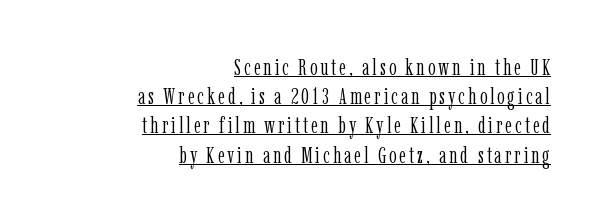
{"italic": "no", "bold": "no", "underline": "yes", "align": "right", "line_spacing": "normal", "line_spacing_ratio": 1.27, "glyph_px": 23}
